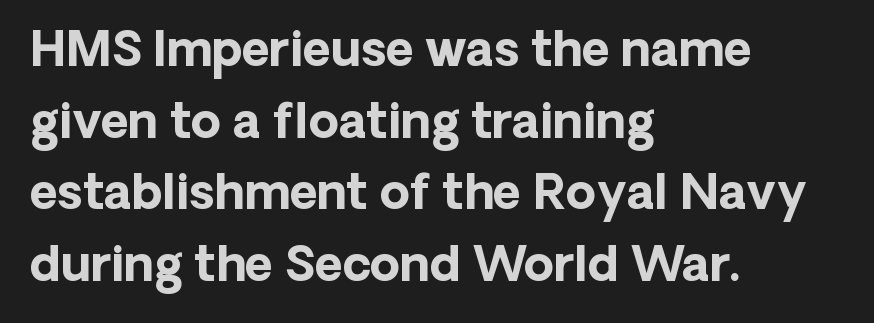
Q: Is the text bold? A: Yes.
Q: Is the text italic (slanted)? A: No, it is upright.
Q: Is the typeface a serif or a sans-serif typeface? A: Sans-serif.
Q: Is the text underlined? A: No.
Q: How is the paragraph aligned? A: Left-aligned.
Q: Is the spacing between letters normal or unusually wide? A: Normal.
Q: Is the spacing between lines tight, normal or loose? A: Normal.
Q: Width (condensed, normal, or wide)? A: Normal.
Q: Stroke contrast? A: Low.
Q: x-height? A: Medium.
Q: Monospaced? A: No.
